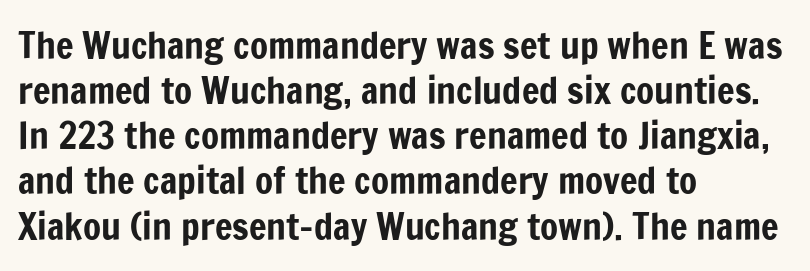
Q: Is the text italic (slanted)? A: No, it is upright.
Q: Is the typeface a serif or a sans-serif typeface? A: Sans-serif.
Q: Is the text underlined? A: No.
Q: How is the paragraph aligned? A: Left-aligned.
Q: Is the spacing between letters normal or unusually wide? A: Normal.
Q: Width (condensed, normal, or wide)? A: Condensed.
Q: Stroke contrast? A: Low.
Q: x-height? A: Medium.
Q: Monospaced? A: No.
